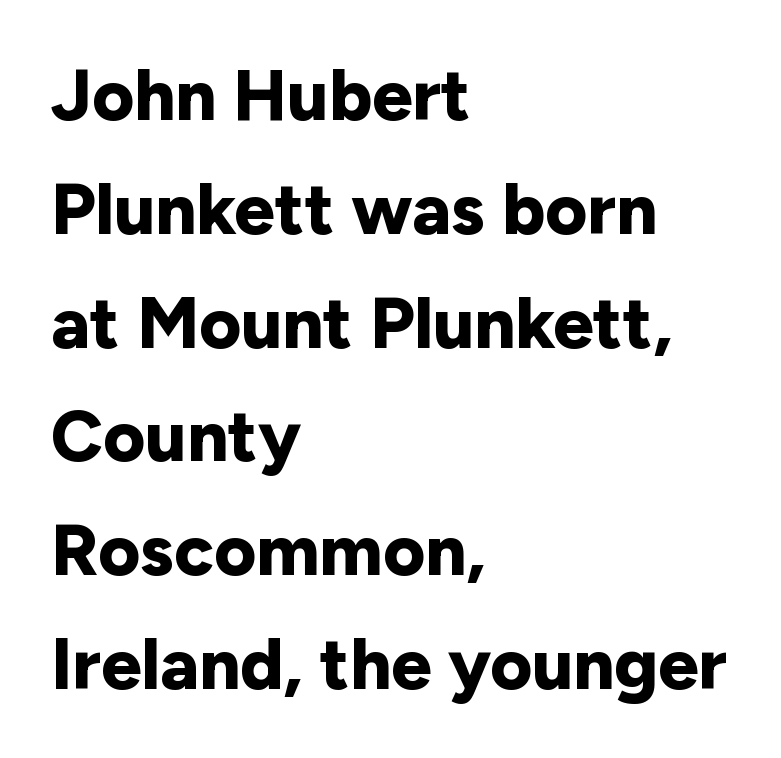
You could not count columns in this text — the font is proportionally spaced. The letters sit at their default tracking, neither squeezed nor spread. Notice how the passage keeps a crisp vertical edge on the left only. The specimen omits any rule beneath the text block's lines.
